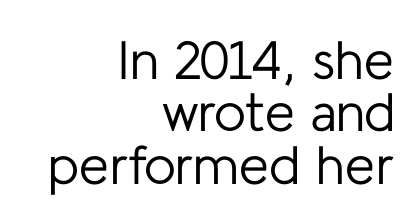
Q: Is the text bold? A: No.
Q: Is the text italic (slanted)? A: No, it is upright.
Q: Is the typeface a serif or a sans-serif typeface? A: Sans-serif.
Q: Is the text underlined? A: No.
Q: How is the paragraph aligned? A: Right-aligned.
Q: Is the spacing between letters normal or unusually wide? A: Normal.
Q: Is the spacing between lines tight, normal or loose? A: Tight.
Q: Width (condensed, normal, or wide)? A: Normal.
Q: Stroke contrast? A: Low.
Q: x-height? A: Medium.
Q: Monospaced? A: No.
